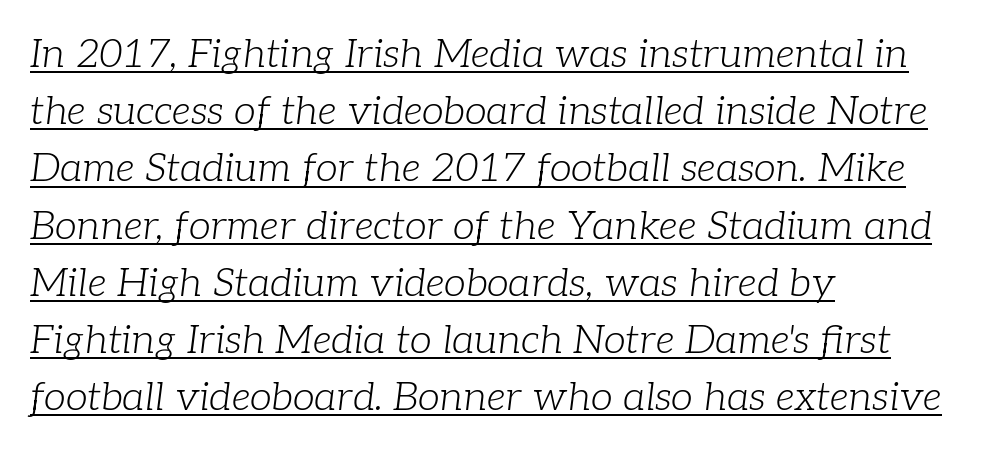
This block has exactly the height ordinary leading produces. The lettering tilts uniformly, giving the passage an italic look. Each line starts at the same left margin while the right side varies. Ink coverage per letter is moderate at most. The rendered words wear a rule along their underside.
